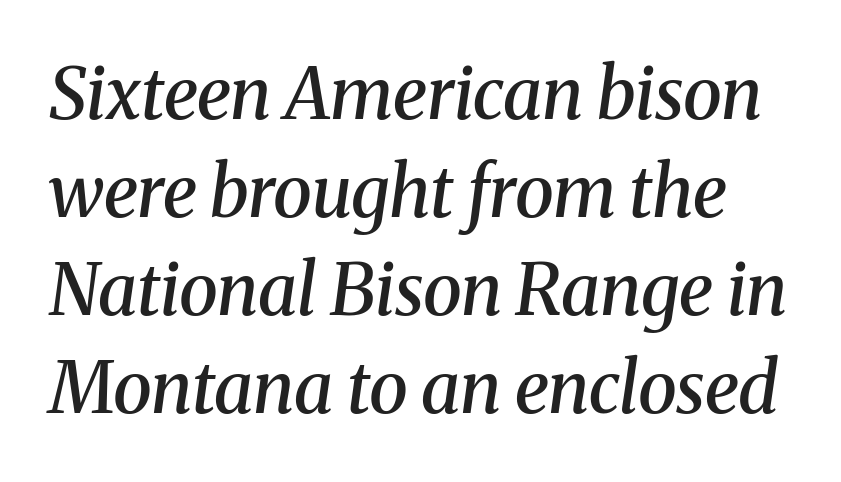
The passage shown is typed in a proportional face where columns would drift. If you drew a line through each stem, it would be angled. Descenders hang freely into open space. Look at the tracking — it's just the regular setting, nothing added. Compared with an ordinary text face, these strokes are moderately heavier — a semibold. Does the type have serifs? Yes, each stem ends in a small foot.
